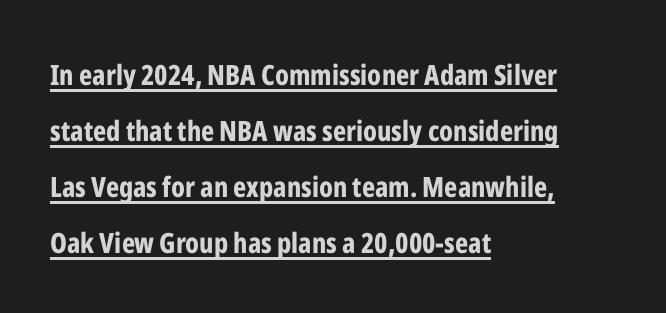
Q: Is the text bold? A: Yes.
Q: Is the text italic (slanted)? A: No, it is upright.
Q: Is the typeface a serif or a sans-serif typeface? A: Sans-serif.
Q: Is the text underlined? A: Yes.
Q: How is the paragraph aligned? A: Left-aligned.
Q: Is the spacing between letters normal or unusually wide? A: Normal.
Q: Is the spacing between lines tight, normal or loose? A: Loose.
Q: Width (condensed, normal, or wide)? A: Condensed.
Q: Stroke contrast? A: Low.
Q: x-height? A: Medium.
Q: Monospaced? A: No.
